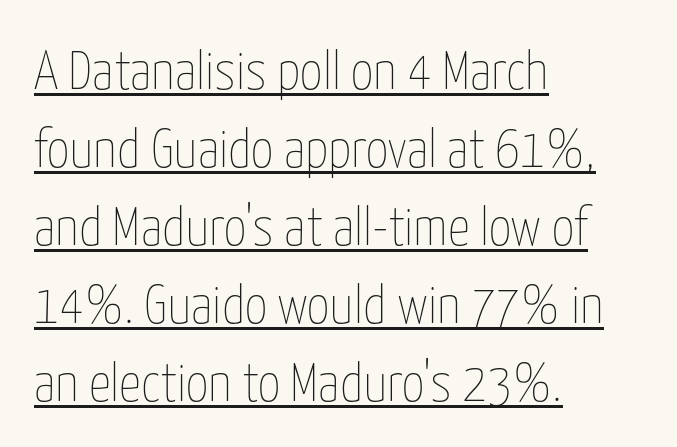
{"italic": "no", "bold": "no", "weight": "thin", "width": "condensed", "stroke_contrast": "low", "x_height": "medium", "monospaced": "no", "underline": "yes", "align": "left", "line_spacing": "normal", "line_spacing_ratio": 1.42, "letter_spacing": "normal", "letter_spacing_em": 0.0, "glyph_px": 55}
